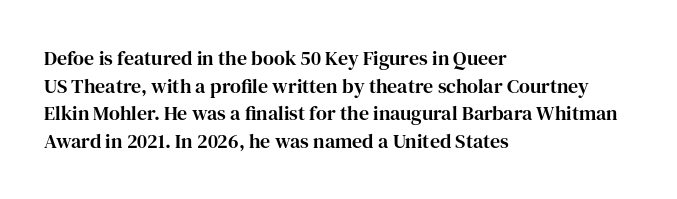
The image shows 20 px text type, upright; set left-aligned, normal line spacing (1.38x), normal letter spacing, not underlined.
